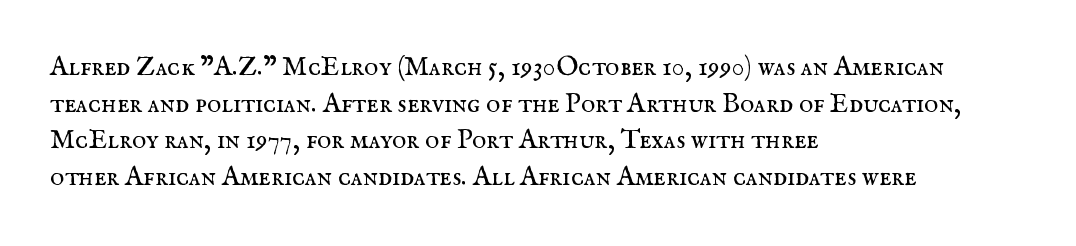
Q: Is the text bold? A: No.
Q: Is the text italic (slanted)? A: No, it is upright.
Q: Is the text underlined? A: No.
Q: How is the paragraph aligned? A: Left-aligned.
Q: Is the spacing between letters normal or unusually wide? A: Normal.
Q: Is the spacing between lines tight, normal or loose? A: Normal.
